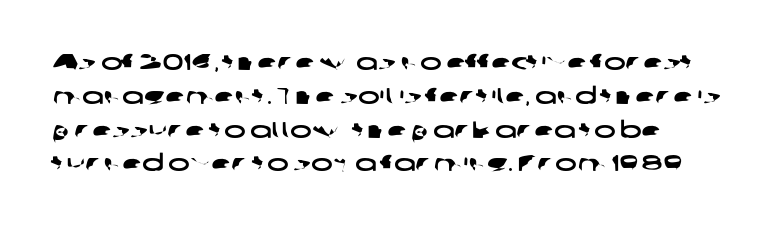
Between one letter and the next there's only the usual sliver of space. Evenly set lines give the paragraph a standard silhouette. Descenders are the only things crossing below the line.
